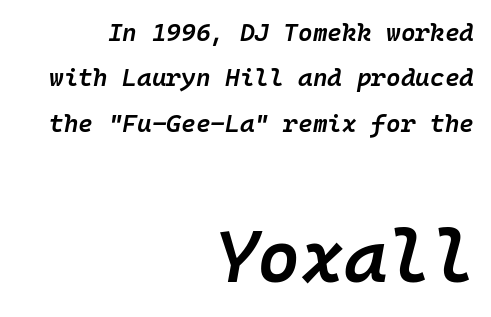
The image shows 74 px semibold type, italic (leaning right), monospaced; set right-aligned, line spacing 1.82x, normal letter spacing, not underlined; the second (bottom) block is 2.96x larger; low stroke contrast and a medium x-height.
